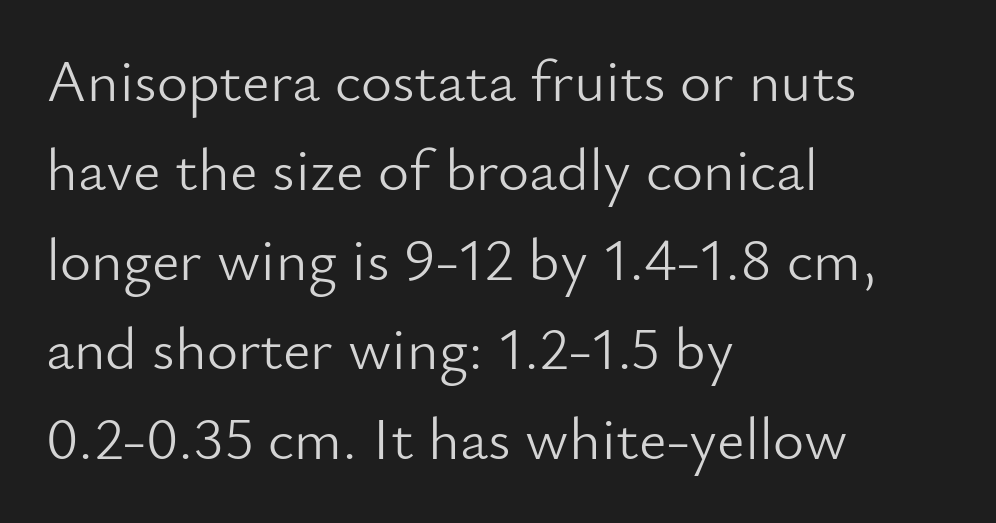
The image shows 60 px light sans-serif type, upright; set left-aligned, normal line spacing (1.49x), normal letter spacing, not underlined; low stroke contrast and a small x-height.
